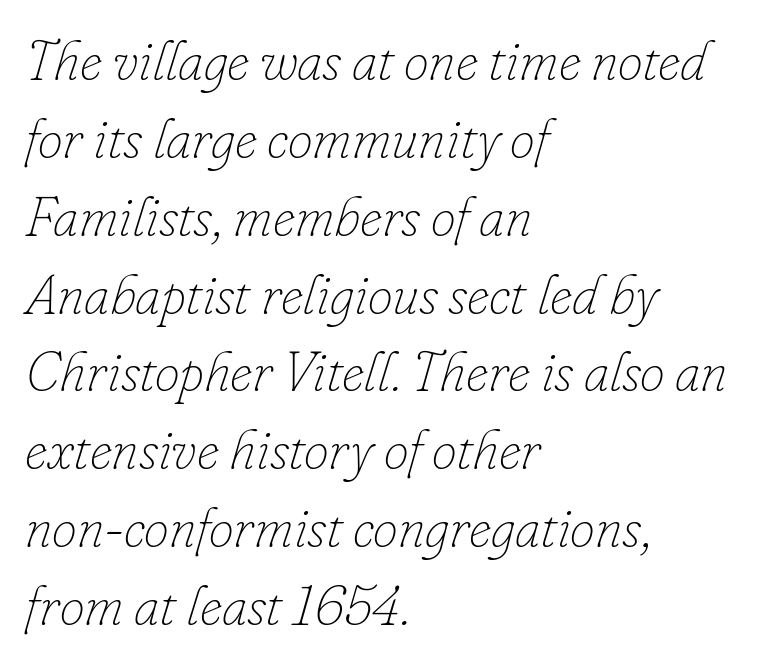
Honestly, the letter spacing is just normal — you wouldn't notice it. You could not count columns in this text — the font is proportionally spaced. The rag falls on the right side of this text block. Observe the lean: these are italic letterforms.
